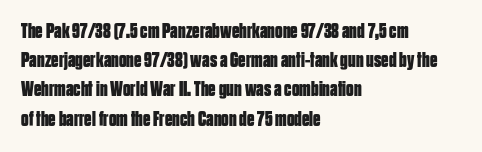
When letters stand straight like this, we call the style roman or upright. Line starts are locked; line ends wander. Quick note: underline off. Words appear dense and cohesive because spacing is normal. A normal amount of white space separates one row of letters from the next.
